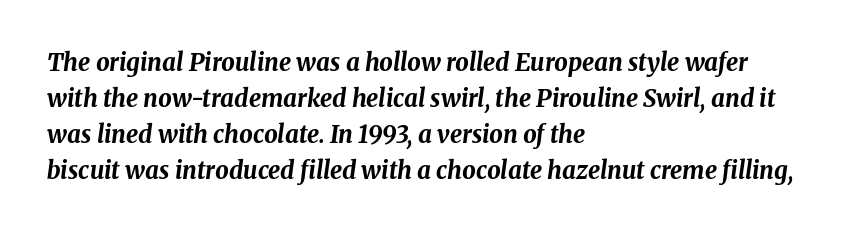
The passage is arranged the way most books set body copy — flush left. Words appear dense and cohesive because spacing is normal. The space beneath each line is pristine and unruled. The letters are bold, with thick, heavy strokes. The vertical gap from one line to the next is medium. The rendering applies a slant to the glyphs.
